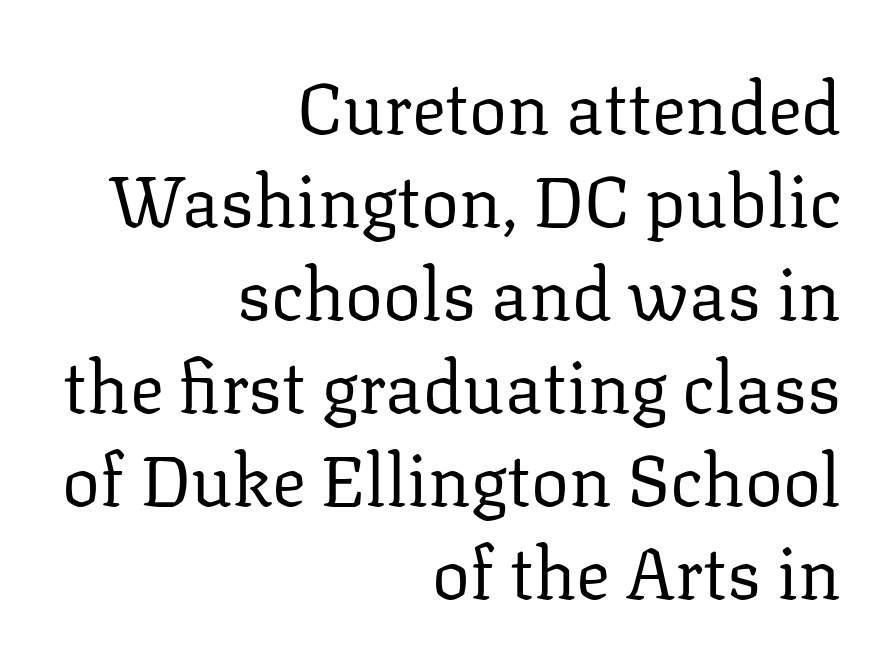
Evenly set lines give the paragraph a standard silhouette. The string is rendered with underlining switched off. Is the letter spacing exaggerated? No — it looks like the ordinary default. Every stem runs plumb, perpendicular to the baseline. The face used here is proportionally spaced, like ordinary book or web type. The designer went with a serif here, giving each stem small feet.
